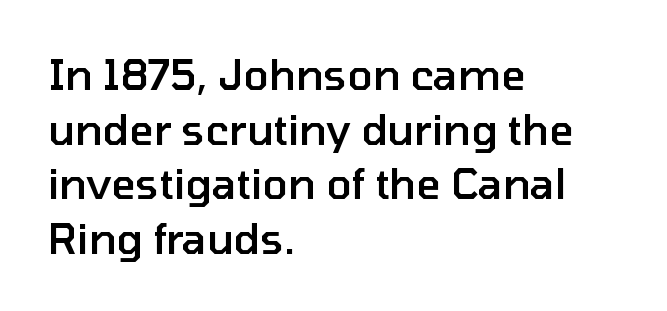
The image shows 42 px semibold sans-serif type, upright; set left-aligned, normal line spacing (1.3x), normal letter spacing, not underlined; low stroke contrast and a medium x-height.
